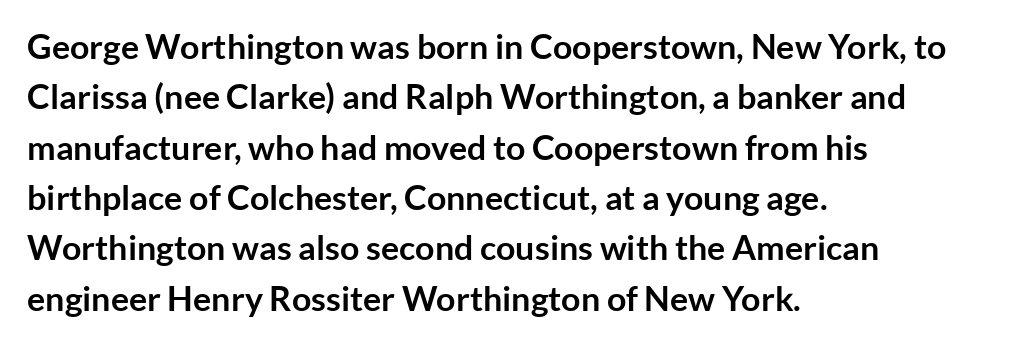
The image shows 34 px semibold sans-serif type, upright; set left-aligned, normal line spacing (1.48x), normal letter spacing, not underlined; low stroke contrast and a medium x-height.
